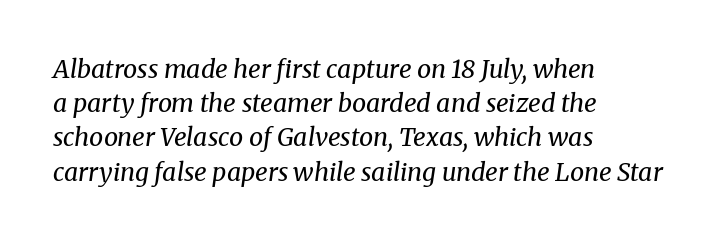
The image shows 25 px text type, italic (leaning right); set left-aligned, normal line spacing (1.37x), normal letter spacing, not underlined.
